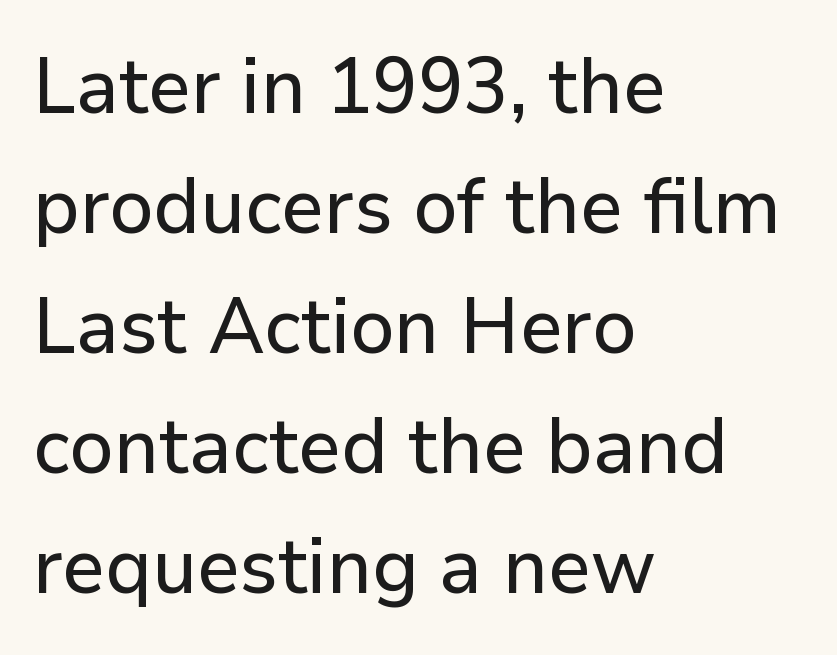
Unlike a traditional serif, this face leaves its strokes unadorned. Check under the words: just untouched page. Rows of type keep a routine distance in the vertical direction. A typesetter would call this zero additional tracking.
